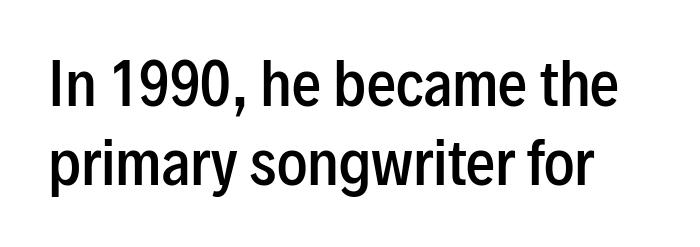
Q: Is the text bold? A: Semi-bold.
Q: Is the text italic (slanted)? A: No, it is upright.
Q: Is the typeface a serif or a sans-serif typeface? A: Sans-serif.
Q: Is the text underlined? A: No.
Q: Is the spacing between letters normal or unusually wide? A: Normal.
Q: Is the spacing between lines tight, normal or loose? A: Normal.
Q: Width (condensed, normal, or wide)? A: Condensed.
Q: Stroke contrast? A: Low.
Q: x-height? A: Medium.
Q: Monospaced? A: No.
